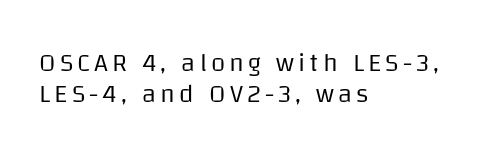
This reads as an unemphasized weight, regular at the heaviest. The paragraph has a hard left edge and a soft right edge. Italic: no, the glyphs are upright roman. Quick note: underline off.
